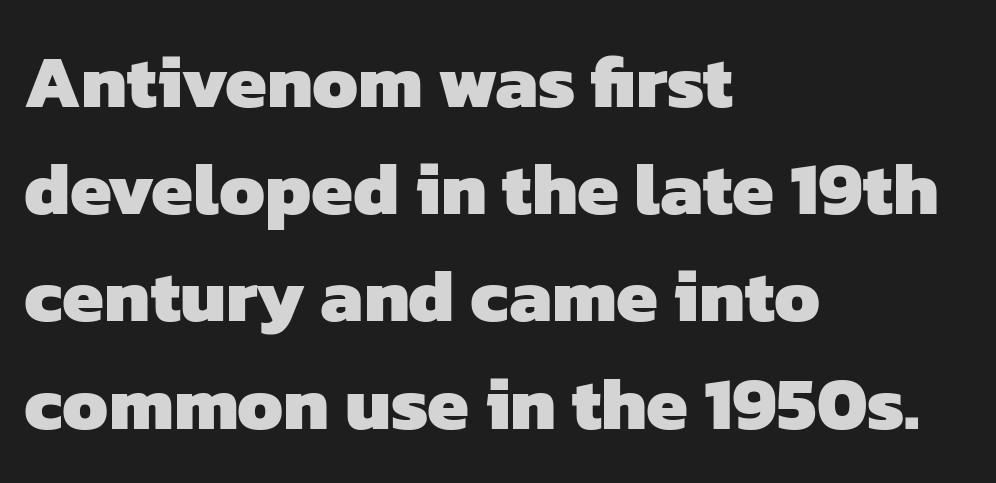
{"serif": "no", "bold": "yes", "weight": "heavy", "width": "normal", "stroke_contrast": "low", "x_height": "medium", "monospaced": "no", "underline": "no", "align": "left", "line_spacing": "normal", "line_spacing_ratio": 1.43, "letter_spacing": "normal", "letter_spacing_em": 0.0, "glyph_px": 75}
